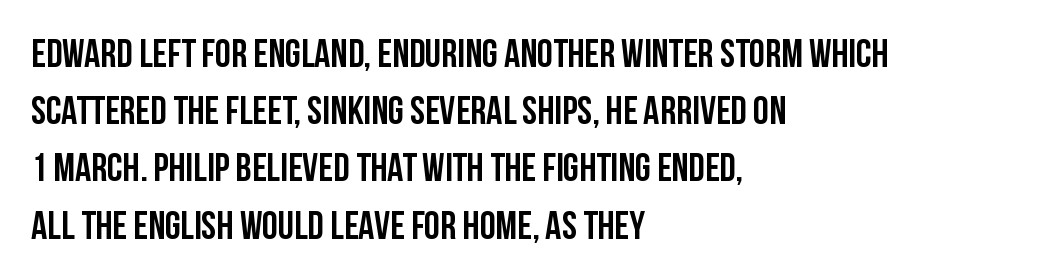
The image shows 40 px condensed sans-serif type, upright; set left-aligned, normal line spacing (1.43x), normal letter spacing, not underlined; low stroke contrast and a large x-height.
